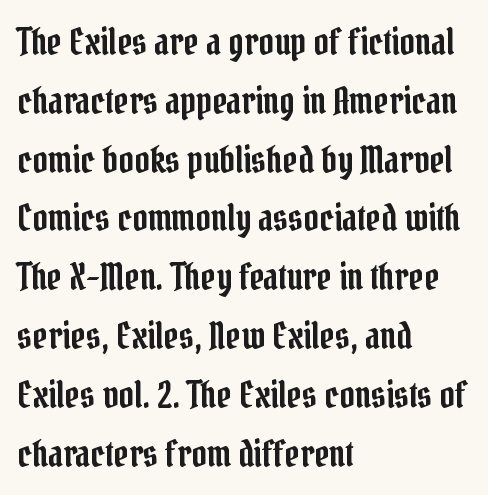
Q: Is the text italic (slanted)? A: No, it is upright.
Q: Is the typeface a serif or a sans-serif typeface? A: Serif.
Q: Is the text underlined? A: No.
Q: How is the paragraph aligned? A: Left-aligned.
Q: Is the spacing between letters normal or unusually wide? A: Normal.
Q: Is the spacing between lines tight, normal or loose? A: Normal.
Q: Width (condensed, normal, or wide)? A: Condensed.
Q: Stroke contrast? A: Low.
Q: x-height? A: Medium.
Q: Monospaced? A: No.
